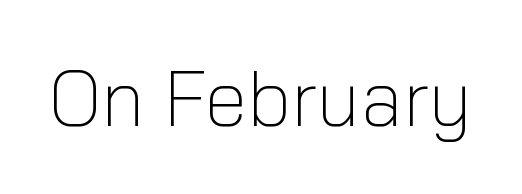
The image shows 78 px light sans-serif type, upright; set normal letter spacing, not underlined; low stroke contrast and a medium x-height.
